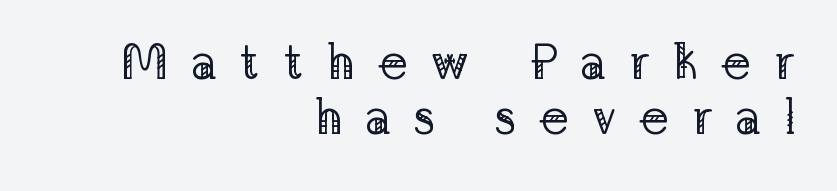
Q: Is the text bold? A: No.
Q: Is the text italic (slanted)? A: No, it is upright.
Q: Is the typeface a serif or a sans-serif typeface? A: Serif.
Q: Is the text underlined? A: No.
Q: How is the paragraph aligned? A: Right-aligned.
Q: Is the spacing between letters normal or unusually wide? A: Unusually wide.
Q: Is the spacing between lines tight, normal or loose? A: Tight.
Q: Width (condensed, normal, or wide)? A: Normal.
Q: Stroke contrast? A: Low.
Q: x-height? A: Medium.
Q: Monospaced? A: No.
